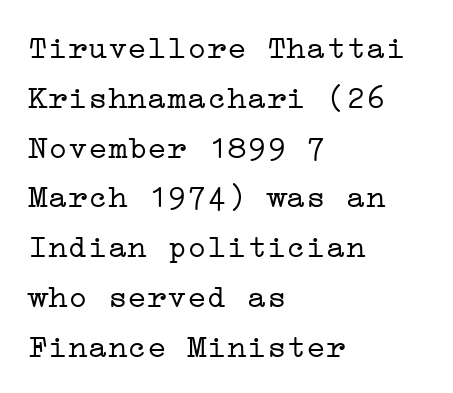
{"serif": "yes", "italic": "no", "bold": "no", "weight": "light", "width": "wide", "stroke_contrast": "low", "x_height": "medium", "underline": "no", "align": "left", "line_spacing": "normal", "line_spacing_ratio": 1.51, "letter_spacing": "normal", "letter_spacing_em": 0.0, "glyph_px": 33}
